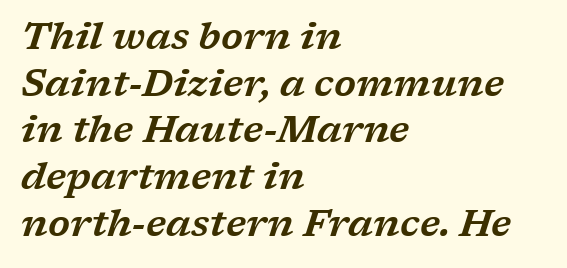
The image shows 38 px wide serif type, italic (leaning right); set left-aligned, line spacing 1.23x, normal letter spacing, not underlined; low stroke contrast and a medium x-height.
